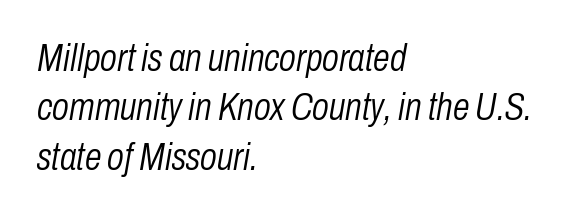
{"italic": "yes", "lean": "right", "slant_degrees": 10, "bold": "no", "weight": "light", "width": "condensed", "stroke_contrast": "low", "x_height": "medium", "monospaced": "no", "underline": "no", "align": "left", "line_spacing": "normal", "line_spacing_ratio": 1.3, "letter_spacing": "normal", "letter_spacing_em": 0.0, "glyph_px": 38}
